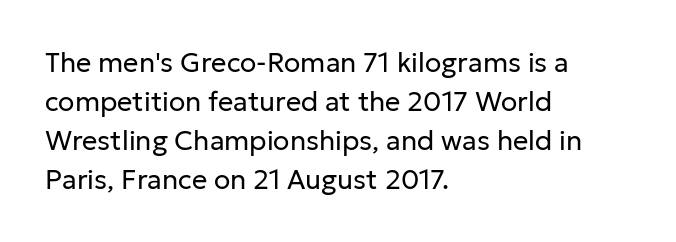
{"italic": "no", "bold": "no", "underline": "no", "align": "left", "line_spacing": "normal", "line_spacing_ratio": 1.44, "letter_spacing": "normal", "letter_spacing_em": 0.0, "glyph_px": 27}
